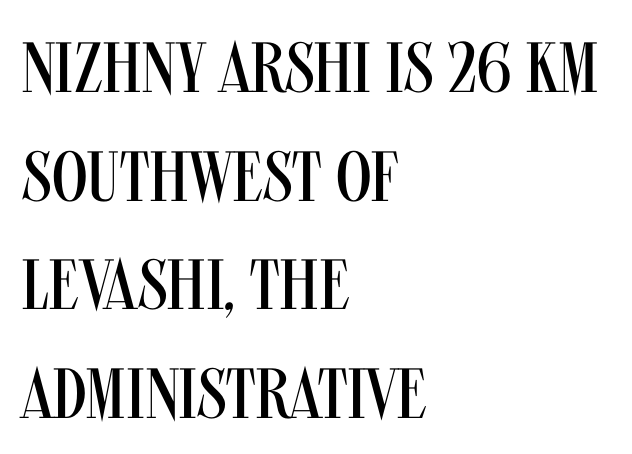
Q: Is the text bold? A: No.
Q: Is the text italic (slanted)? A: No, it is upright.
Q: Is the typeface a serif or a sans-serif typeface? A: Sans-serif.
Q: Is the text underlined? A: No.
Q: How is the paragraph aligned? A: Left-aligned.
Q: Is the spacing between letters normal or unusually wide? A: Normal.
Q: Is the spacing between lines tight, normal or loose? A: Normal.
Q: Width (condensed, normal, or wide)? A: Condensed.
Q: Stroke contrast? A: Medium.
Q: x-height? A: Large.
Q: Monospaced? A: No.
